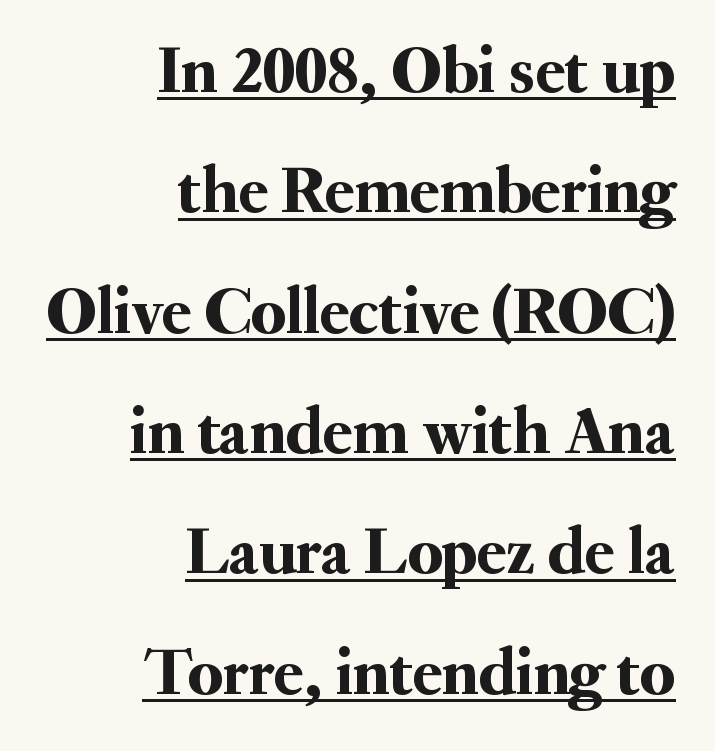
{"serif": "yes", "italic": "no", "width": "normal", "stroke_contrast": "medium", "x_height": "small", "monospaced": "no", "underline": "yes", "align": "right", "line_spacing_ratio": 1.77, "letter_spacing": "normal", "letter_spacing_em": 0.0, "glyph_px": 68}
